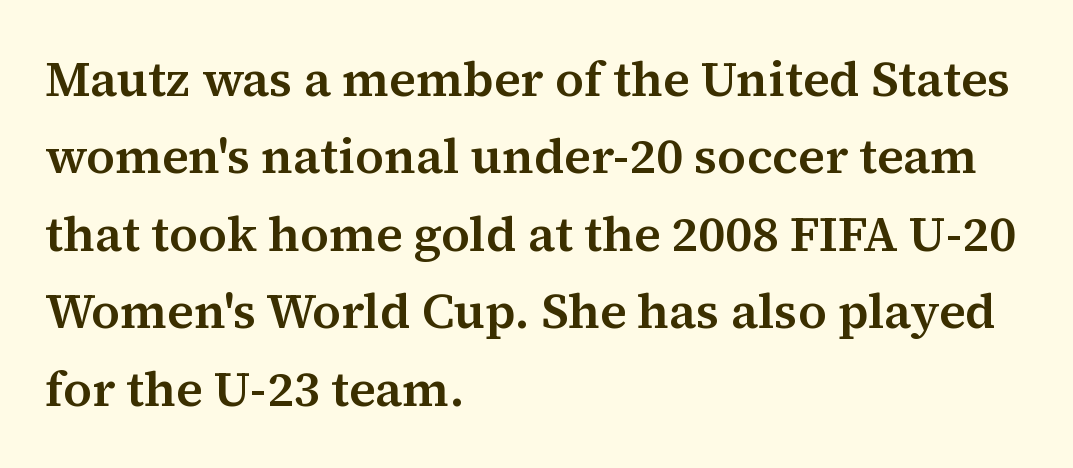
Q: Is the text italic (slanted)? A: No, it is upright.
Q: Is the typeface a serif or a sans-serif typeface? A: Serif.
Q: Is the text underlined? A: No.
Q: How is the paragraph aligned? A: Left-aligned.
Q: Is the spacing between letters normal or unusually wide? A: Normal.
Q: Is the spacing between lines tight, normal or loose? A: Normal.
Q: Width (condensed, normal, or wide)? A: Normal.
Q: Stroke contrast? A: Medium.
Q: x-height? A: Medium.
Q: Monospaced? A: No.
